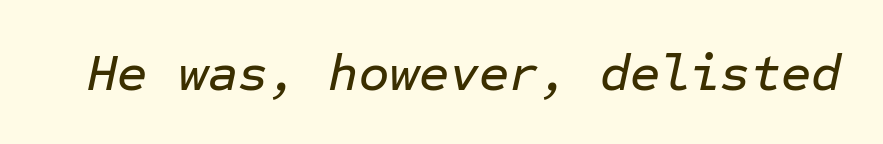
The specimen omits any rule beneath the text block's lines. Each word holds together tightly as a unit, with standard inter-letter gaps. These lines were composed using italics. Monospaced: the letters line up in strict vertical columns.
